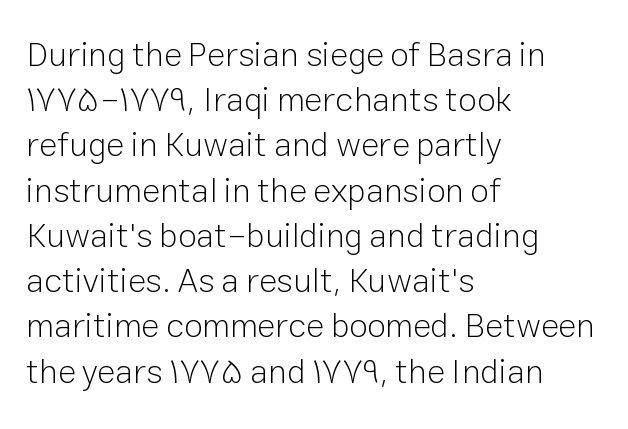
Quick note: interline space is typical. Layout note: lines flush left. The characters are drawn with everyday or finer stroke widths. Think of a printed novel: that variable character pitch is what you see here. You could call the tracking neutral — neither tight nor loose.
